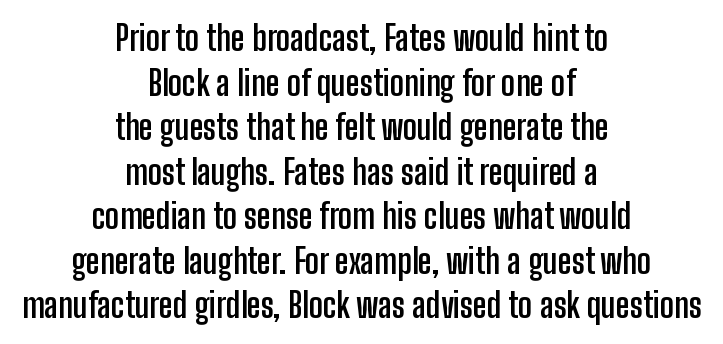
Q: Is the text bold? A: Yes.
Q: Is the text italic (slanted)? A: No, it is upright.
Q: Is the typeface a serif or a sans-serif typeface? A: Sans-serif.
Q: Is the text underlined? A: No.
Q: How is the paragraph aligned? A: Centered.
Q: Is the spacing between letters normal or unusually wide? A: Normal.
Q: Is the spacing between lines tight, normal or loose? A: Normal.
Q: Width (condensed, normal, or wide)? A: Condensed.
Q: Stroke contrast? A: Low.
Q: x-height? A: Medium.
Q: Monospaced? A: No.
